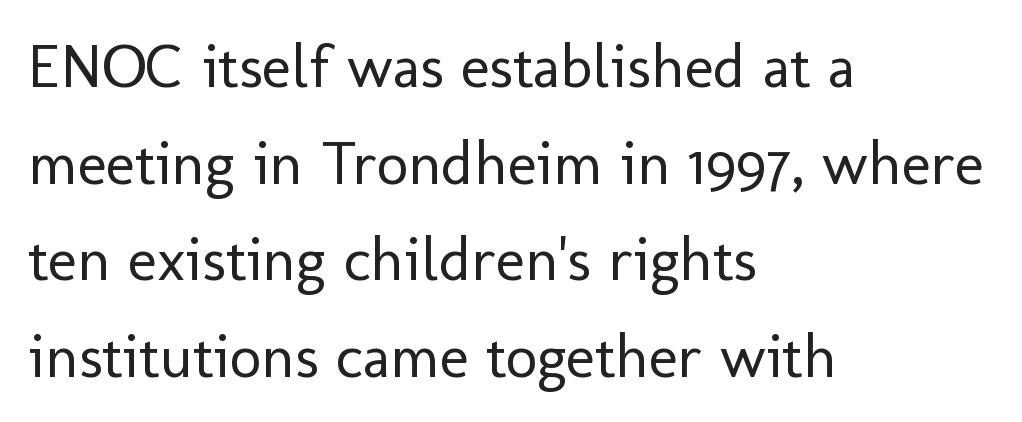
Q: Is the text bold? A: No.
Q: Is the text italic (slanted)? A: No, it is upright.
Q: Is the typeface a serif or a sans-serif typeface? A: Sans-serif.
Q: Is the text underlined? A: No.
Q: How is the paragraph aligned? A: Left-aligned.
Q: Is the spacing between letters normal or unusually wide? A: Normal.
Q: Is the spacing between lines tight, normal or loose? A: Normal.
Q: Width (condensed, normal, or wide)? A: Normal.
Q: Stroke contrast? A: Low.
Q: x-height? A: Medium.
Q: Monospaced? A: No.
